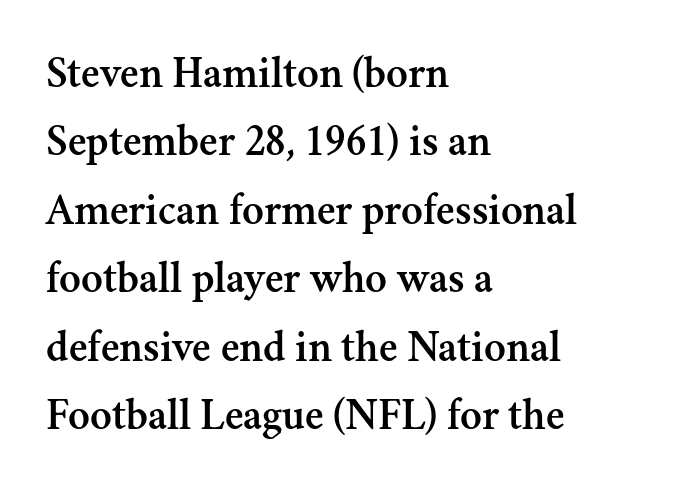
{"serif": "yes", "italic": "no", "width": "normal", "stroke_contrast": "medium", "x_height": "small", "monospaced": "no", "underline": "no", "align": "left", "line_spacing": "normal", "line_spacing_ratio": 1.52, "letter_spacing": "normal", "letter_spacing_em": 0.0, "glyph_px": 45}
